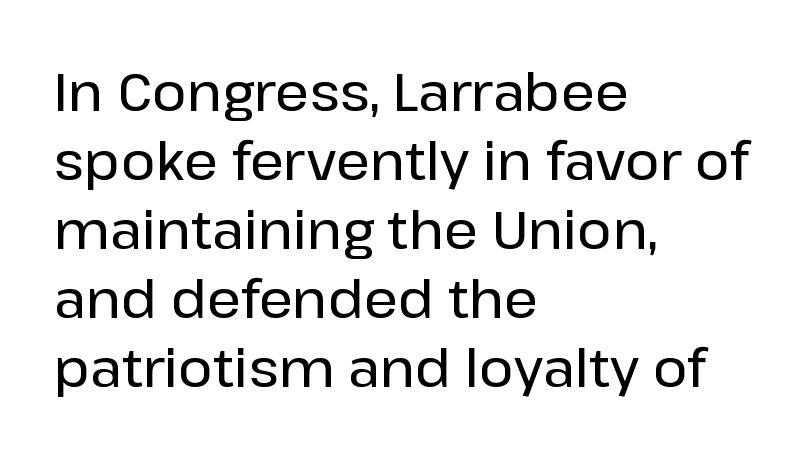
Q: Is the text italic (slanted)? A: No, it is upright.
Q: Is the typeface a serif or a sans-serif typeface? A: Sans-serif.
Q: Is the text underlined? A: No.
Q: How is the paragraph aligned? A: Left-aligned.
Q: Is the spacing between letters normal or unusually wide? A: Normal.
Q: Is the spacing between lines tight, normal or loose? A: Normal.
Q: Width (condensed, normal, or wide)? A: Normal.
Q: Stroke contrast? A: Low.
Q: x-height? A: Medium.
Q: Monospaced? A: No.
